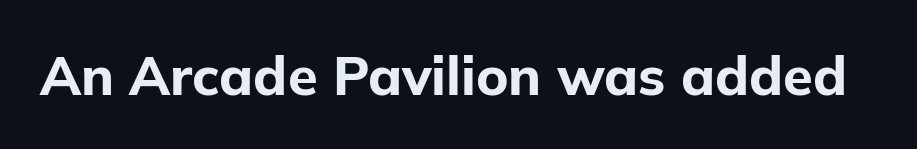
{"serif": "no", "italic": "no", "bold": "yes", "weight": "bold", "width": "normal", "stroke_contrast": "low", "x_height": "medium", "monospaced": "no", "underline": "no", "letter_spacing": "normal", "letter_spacing_em": 0.0, "glyph_px": 54}
